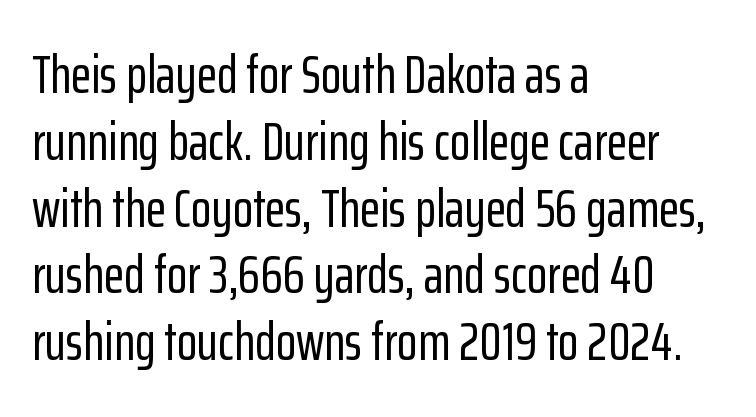
{"serif": "no", "italic": "no", "width": "condensed", "stroke_contrast": "low", "x_height": "medium", "monospaced": "no", "underline": "no", "align": "left", "line_spacing": "normal", "line_spacing_ratio": 1.26, "letter_spacing": "normal", "letter_spacing_em": 0.0, "glyph_px": 53}
